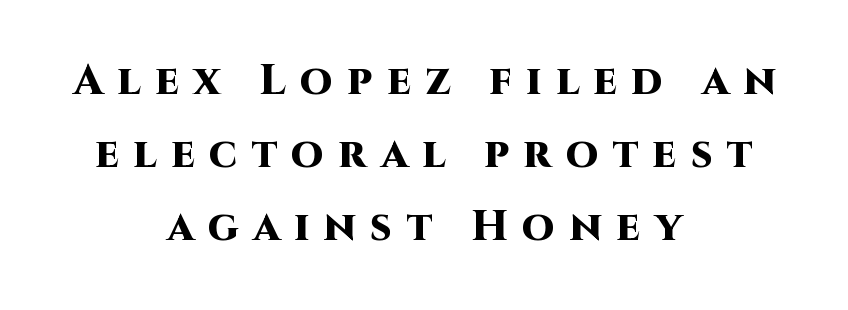
The paragraph has two soft edges and a firm central axis. Nope, no serifs anywhere on these letters. What weight is shown? A full bold with thick strokes. In terms of letterspacing, this is a distinctly airy, spread setting.
